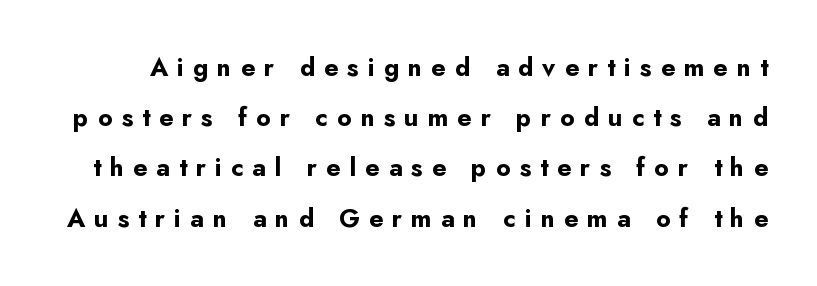
The letters are bold, with thick, heavy strokes. The axis of the letterforms is exactly vertical. Plain, unruled lines of type. Notice the wide empty band between every row — that's loose leading. The gaps between neighbouring characters are conspicuously large.
